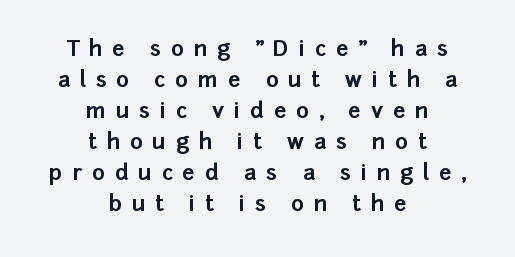
Letters rest on an invisible, unmarked baseline. Is the type bold? Yes — the strokes are clearly thick and heavy. Designer's note — italics off, roman on. Neither beginnings nor endings align; midpoints do. Compared with typical body copy, the letter spacing here is much looser.
